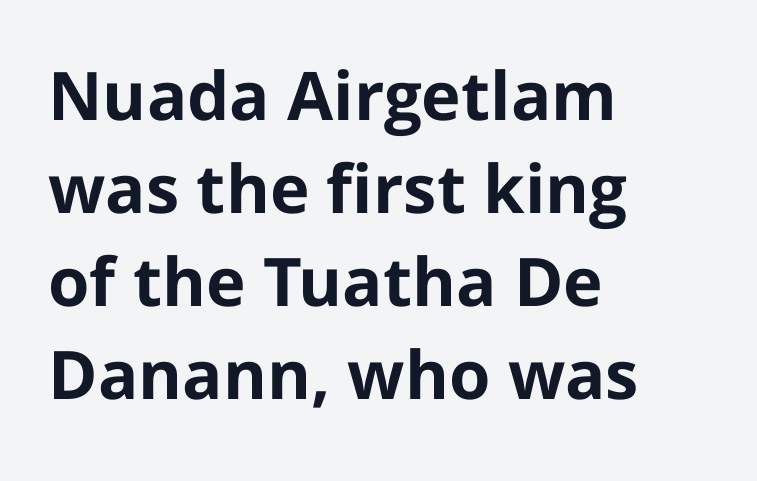
{"serif": "no", "italic": "no", "bold": "yes", "weight": "bold", "width": "normal", "stroke_contrast": "low", "x_height": "medium", "monospaced": "no", "underline": "no", "align": "left", "line_spacing": "normal", "line_spacing_ratio": 1.39, "letter_spacing": "normal", "letter_spacing_em": 0.0, "glyph_px": 67}
